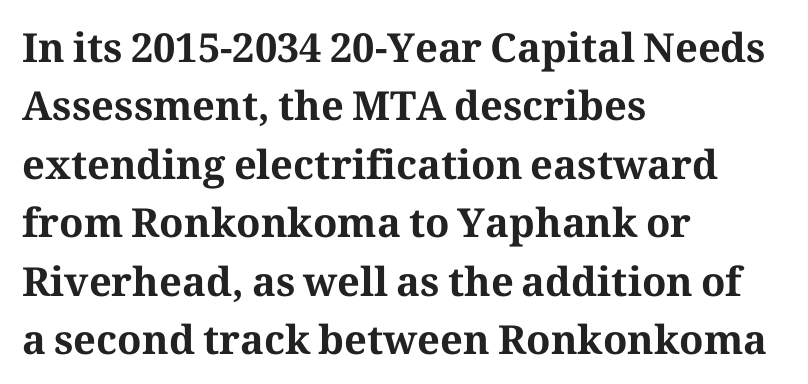
The image shows 40 px bold serif type, upright; set left-aligned, normal line spacing (1.46x), normal letter spacing, not underlined; medium stroke contrast and a medium x-height.
